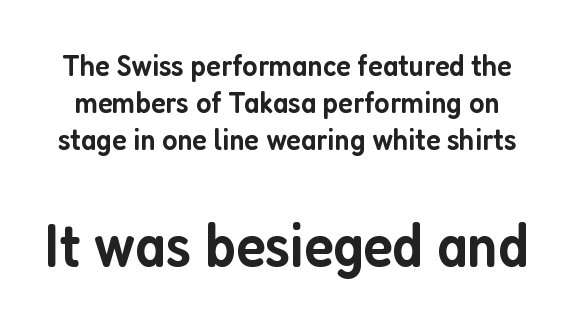
Q: Is the text bold? A: Semi-bold.
Q: Is the text italic (slanted)? A: No, it is upright.
Q: Is the typeface a serif or a sans-serif typeface? A: Sans-serif.
Q: Is the text underlined? A: No.
Q: Is the spacing between letters normal or unusually wide? A: Normal.
Q: Which block of text is set in a larger size, the first (top) or the second (bottom)? A: The second (bottom) one.
Q: Width (condensed, normal, or wide)? A: Condensed.
Q: Stroke contrast? A: Low.
Q: x-height? A: Medium.
Q: Monospaced? A: No.
